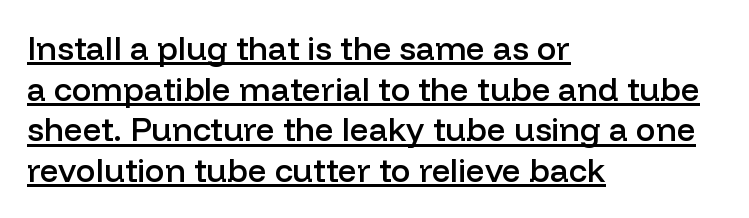
Q: Is the text bold? A: Semi-bold.
Q: Is the text italic (slanted)? A: No, it is upright.
Q: Is the typeface a serif or a sans-serif typeface? A: Sans-serif.
Q: Is the text underlined? A: Yes.
Q: How is the paragraph aligned? A: Left-aligned.
Q: Is the spacing between letters normal or unusually wide? A: Normal.
Q: Width (condensed, normal, or wide)? A: Normal.
Q: Stroke contrast? A: Low.
Q: x-height? A: Medium.
Q: Monospaced? A: No.
